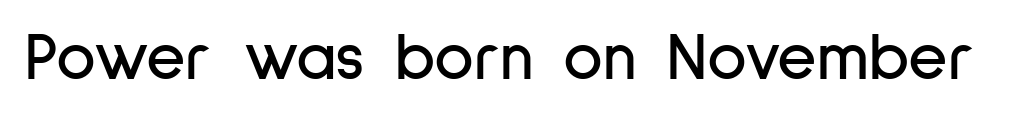
The image shows 68 px condensed sans-serif type, upright; set normal letter spacing, not underlined; low stroke contrast and a medium x-height.
